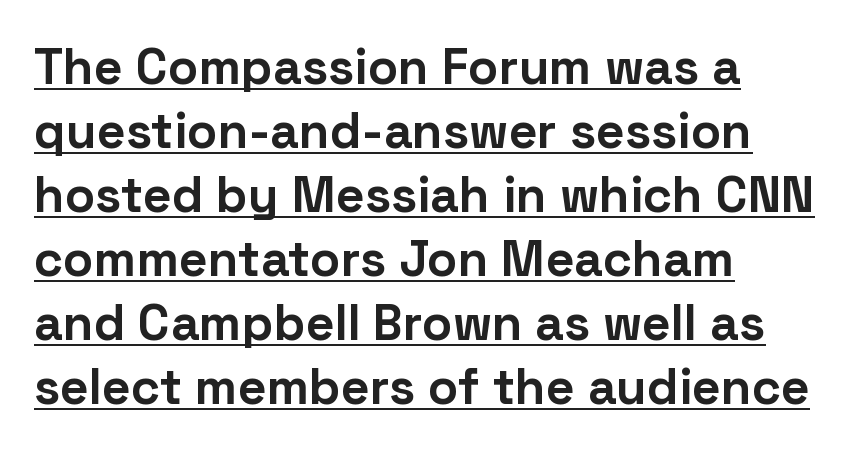
The image shows 50 px bold sans-serif type, upright; set left-aligned, normal line spacing (1.28x), normal letter spacing, underlined; low stroke contrast and a medium x-height.
